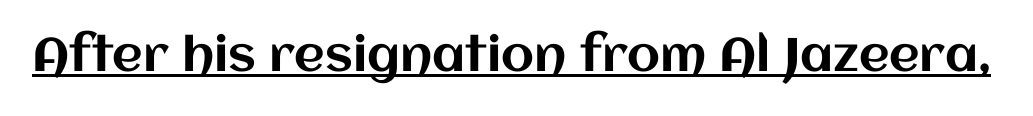
Q: Is the text italic (slanted)? A: No, it is upright.
Q: Is the text underlined? A: Yes.
Q: Is the spacing between letters normal or unusually wide? A: Normal.
Q: Width (condensed, normal, or wide)? A: Normal.
Q: Stroke contrast? A: Medium.
Q: x-height? A: Large.
Q: Monospaced? A: No.
